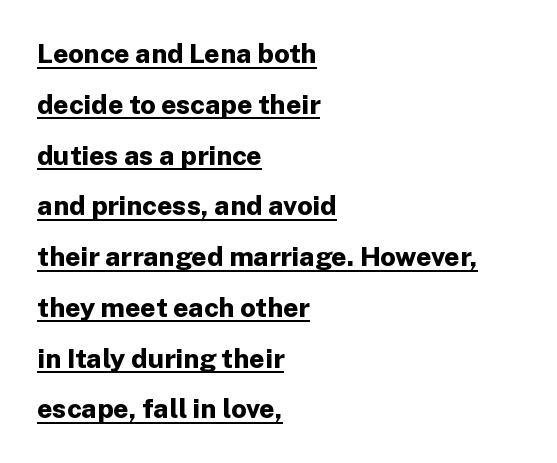
The image shows 27 px bold type, upright; set left-aligned, line spacing 1.88x, normal letter spacing, underlined.
